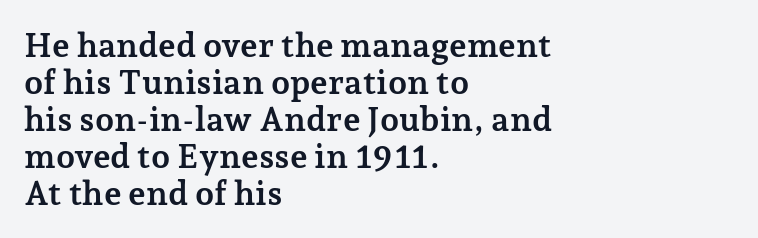
Q: Is the text bold? A: Yes.
Q: Is the text italic (slanted)? A: No, it is upright.
Q: Is the typeface a serif or a sans-serif typeface? A: Serif.
Q: Is the text underlined? A: No.
Q: How is the paragraph aligned? A: Left-aligned.
Q: Is the spacing between letters normal or unusually wide? A: Normal.
Q: Is the spacing between lines tight, normal or loose? A: Tight.
Q: Width (condensed, normal, or wide)? A: Normal.
Q: Stroke contrast? A: Low.
Q: x-height? A: Medium.
Q: Monospaced? A: No.
